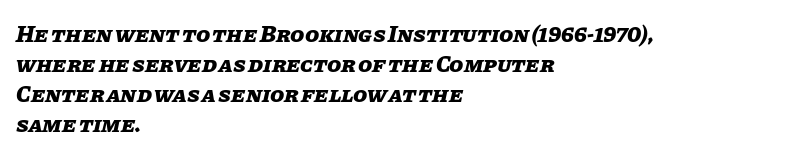
The image shows 23 px bold type, italic (leaning right); set left-aligned, normal line spacing (1.3x), normal letter spacing, not underlined.
